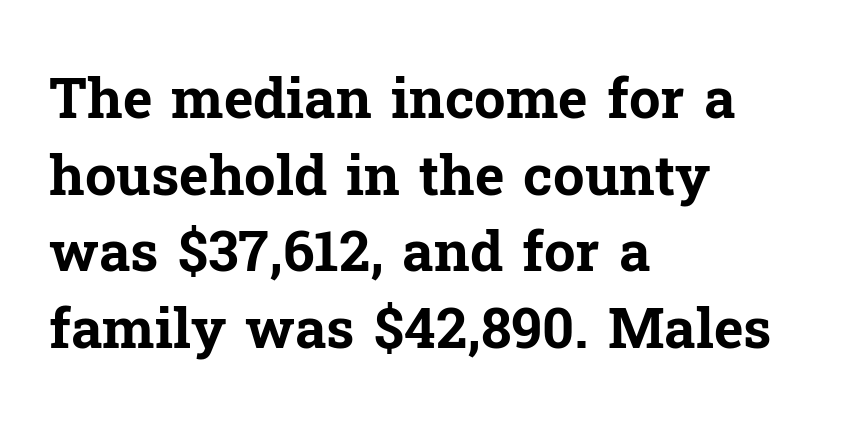
Q: Is the text bold? A: Yes.
Q: Is the text italic (slanted)? A: No, it is upright.
Q: Is the typeface a serif or a sans-serif typeface? A: Serif.
Q: Is the text underlined? A: No.
Q: How is the paragraph aligned? A: Left-aligned.
Q: Is the spacing between letters normal or unusually wide? A: Normal.
Q: Is the spacing between lines tight, normal or loose? A: Normal.
Q: Width (condensed, normal, or wide)? A: Normal.
Q: Stroke contrast? A: Low.
Q: x-height? A: Medium.
Q: Monospaced? A: No.
